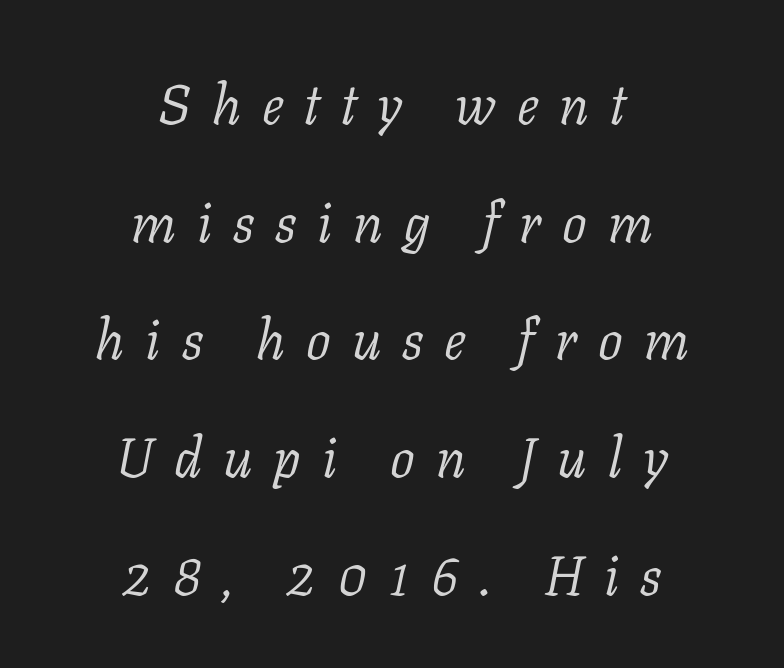
{"serif": "yes", "italic": "yes", "lean": "right", "slant_degrees": 11, "bold": "no", "weight": "light", "width": "normal", "stroke_contrast": "low", "x_height": "medium", "monospaced": "no", "underline": "no", "align": "center", "line_spacing": "loose", "line_spacing_ratio": 2.14, "letter_spacing": "wide", "letter_spacing_em": 0.38, "glyph_px": 55}
